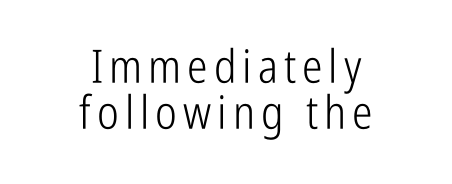
The image shows 46 px light, condensed sans-serif type, upright; set centered, tight line spacing (0.99x), not underlined; low stroke contrast and a medium x-height.
